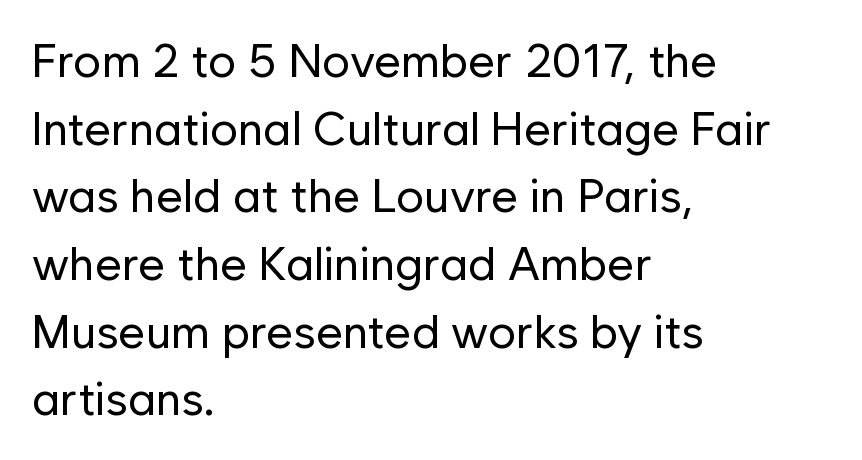
The image shows 47 px regular-weight sans-serif type, upright; set left-aligned, normal line spacing (1.44x), normal letter spacing, not underlined; low stroke contrast and a medium x-height.
